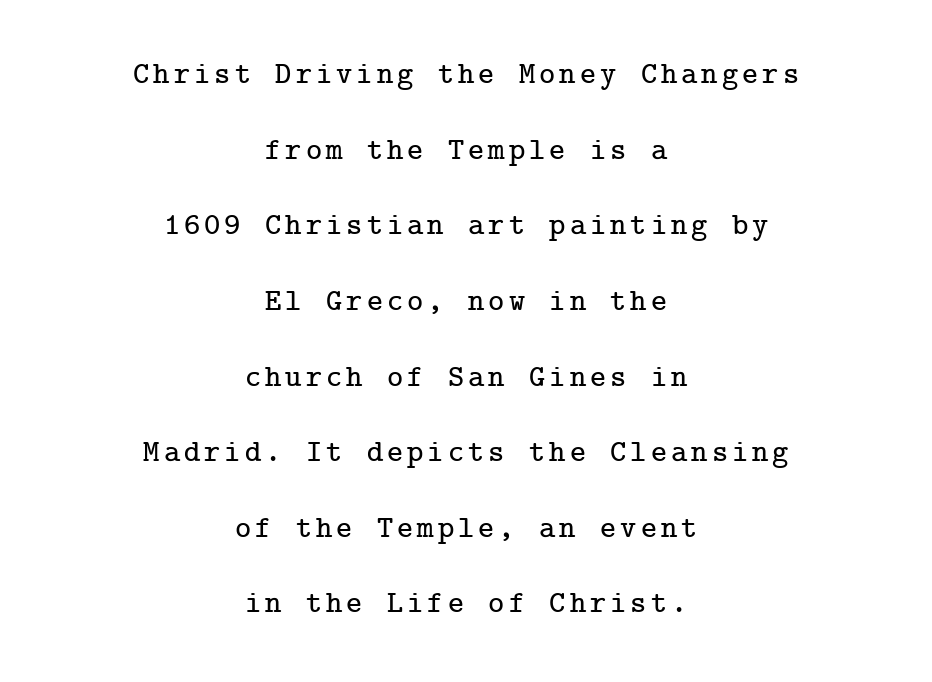
The image shows 31 px serif type, upright; set centered, loose line spacing (2.44x), not underlined; low stroke contrast and a medium x-height.
